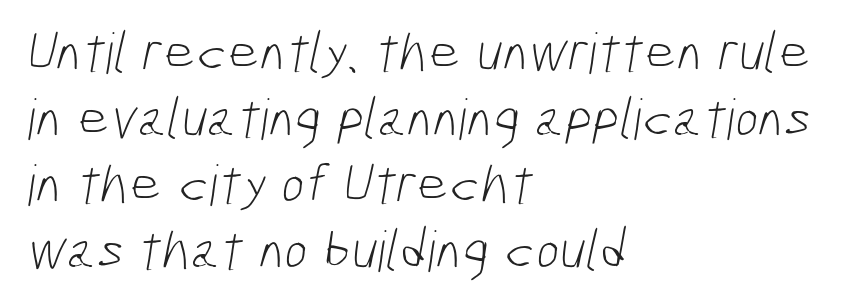
Each stroke keeps to a modest, everyday thickness or less. Casual observation: everything's shoved over to the left. The letters carry no serifs — their stems end cleanly without finishing strokes. Is this a fixed-width face? No — the glyphs have proportional, varying widths. Characters follow at the spacing the type designer built in. The words here are not underlined.
